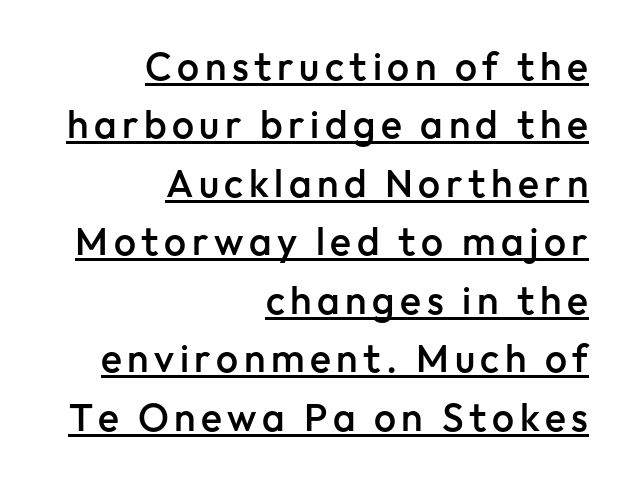
These lines carry some extra weight — a demibold, not a full bold. Observe the absence of serifs on each vertical stroke in this sample. Each line ends at the same right margin while the left side varies. In terms of leading, this rendering sits right in the middle. Spacing verdict: proportional, widths tailored to each character.
